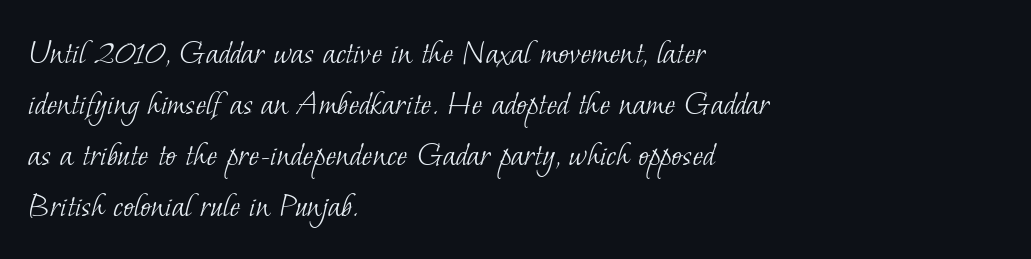
Here the designer chose a conventional face with non-uniform glyph widths. Clear beneath every line of the passage. Stroke terminals: seriffed. Bold? No — there's no thickening of the strokes. Quick note: interline space is typical. The text block is weighted toward the left margin, trailing off unevenly rightward.
